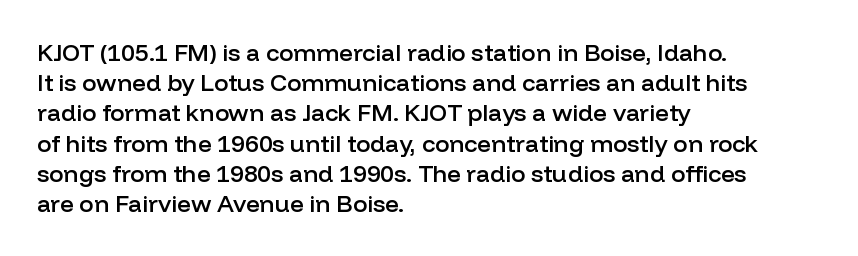
The image shows 24 px text type, upright; set left-aligned, normal line spacing (1.26x), normal letter spacing, not underlined.
